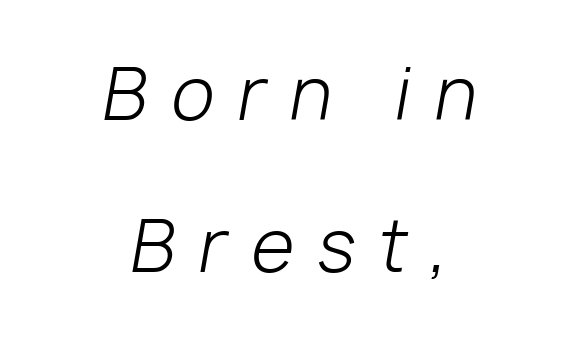
The image shows 70 px light type, italic (leaning right); set centered, loose line spacing (2.17x), unusually wide letter spacing (+0.34 em), not underlined; low stroke contrast and a medium x-height.
